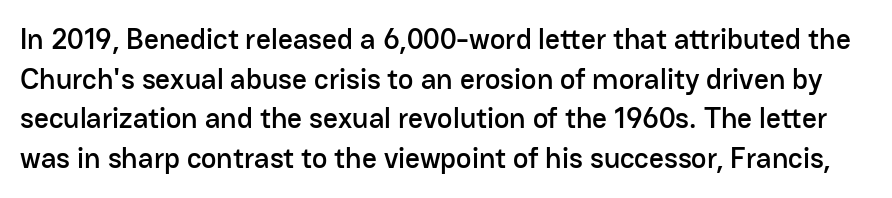
The image shows 29 px sans-serif type, upright; set normal line spacing (1.37x), normal letter spacing, not underlined; low stroke contrast and a medium x-height.
